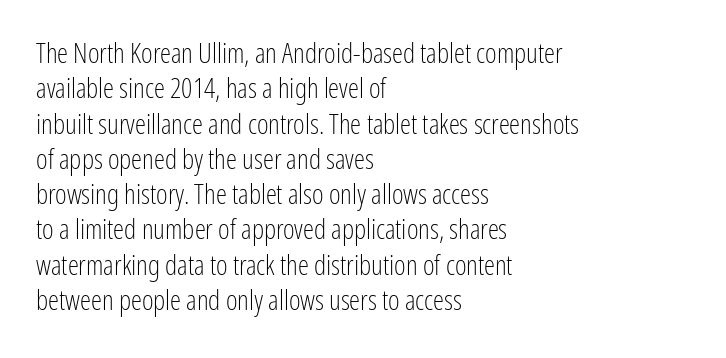
{"serif": "no", "italic": "no", "bold": "no", "weight": "light", "width": "condensed", "stroke_contrast": "low", "x_height": "medium", "monospaced": "no", "underline": "no", "align": "left", "line_spacing": "normal", "line_spacing_ratio": 1.26, "letter_spacing": "normal", "letter_spacing_em": 0.0, "glyph_px": 28}
